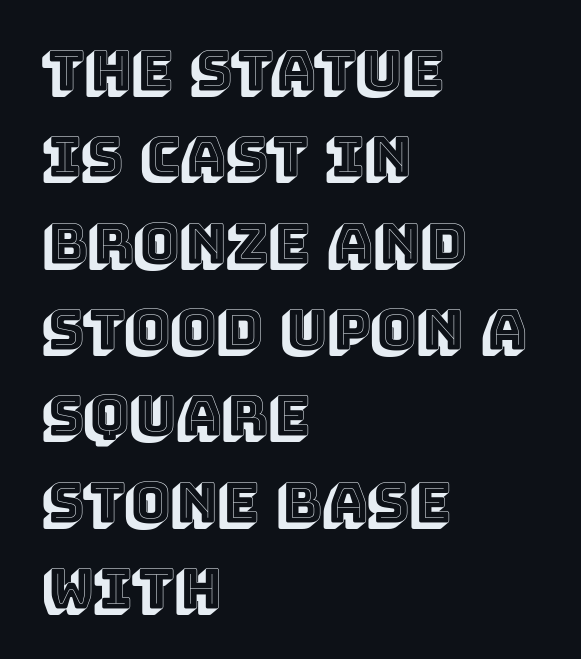
{"italic": "no", "width": "normal", "x_height": "large", "monospaced": "no", "underline": "no", "align": "left", "line_spacing": "normal", "line_spacing_ratio": 1.57, "letter_spacing": "normal", "letter_spacing_em": 0.0, "glyph_px": 55}
